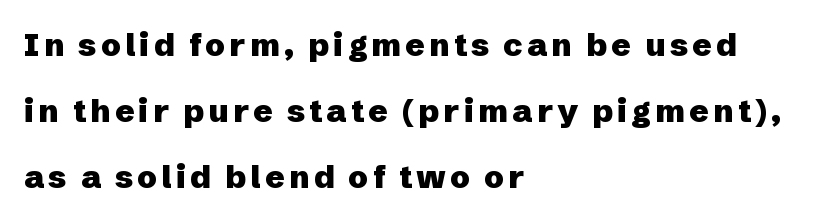
The image shows 32 px heavy sans-serif type, upright; set left-aligned, loose line spacing (2.07x), not underlined; low stroke contrast and a medium x-height.
